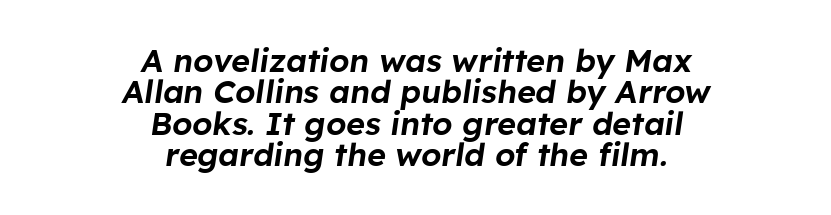
It's the slanting kind of type. The passage is arranged like a title page — every line centered. Only glyphs here, with clear space below each row. What stands out about the letter spacing? Nothing — it is the standard amount. Note the varied advance widths — an 'i' is clearly narrower than an 'm'. The space between consecutive lines is stingy.
